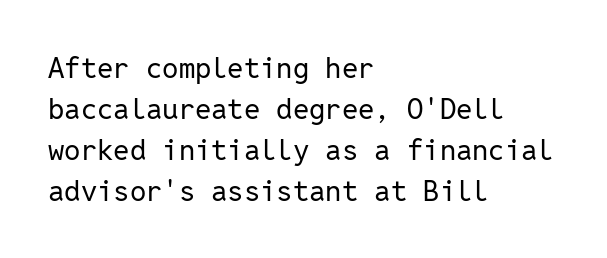
{"serif": "no", "italic": "no", "bold": "no", "weight": "regular", "width": "normal", "stroke_contrast": "low", "x_height": "medium", "monospaced": "yes", "underline": "no", "align": "left", "line_spacing": "normal", "line_spacing_ratio": 1.41, "letter_spacing": "normal", "letter_spacing_em": 0.0, "glyph_px": 29}
